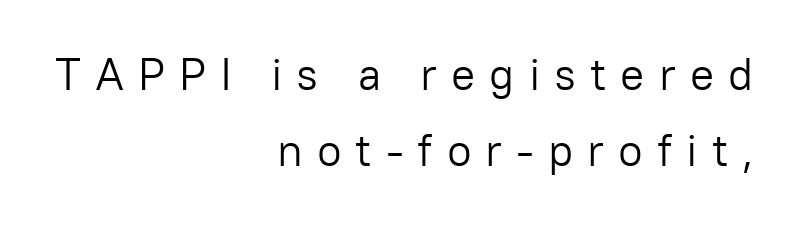
{"serif": "no", "italic": "no", "bold": "no", "weight": "light", "width": "normal", "stroke_contrast": "low", "x_height": "medium", "monospaced": "no", "underline": "no", "align": "right", "line_spacing": "normal", "line_spacing_ratio": 1.69, "letter_spacing": "wide", "letter_spacing_em": 0.31, "glyph_px": 45}
